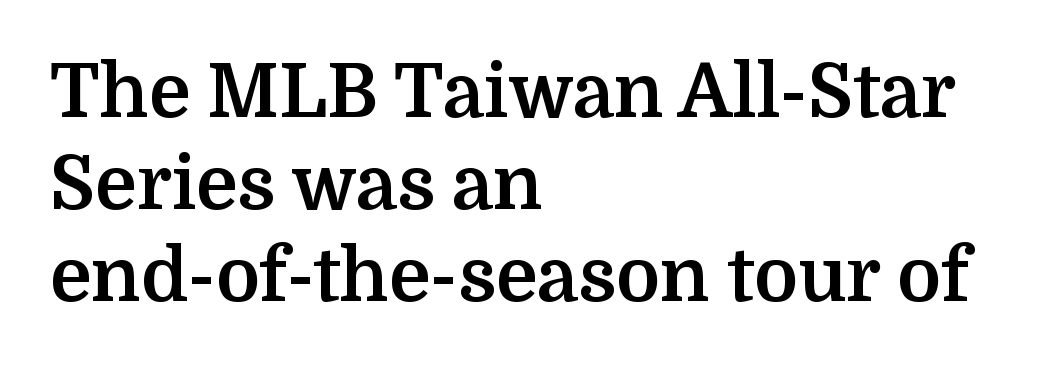
{"serif": "yes", "italic": "no", "bold": "yes", "weight": "bold", "width": "normal", "stroke_contrast": "medium", "x_height": "medium", "monospaced": "no", "underline": "no", "align": "left", "line_spacing_ratio": 1.24, "letter_spacing": "normal", "letter_spacing_em": 0.0, "glyph_px": 74}
